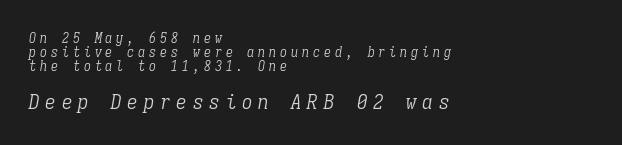
The compositor pushed each line to the left boundary. A light-to-regular cut is what we see here. Between these two stacked blocks, the lower one wins on size. Rendered with sloped, italic letterforms. The space between consecutive lines is stingy. What stands out about the letter spacing? Its width — letters are far apart.
